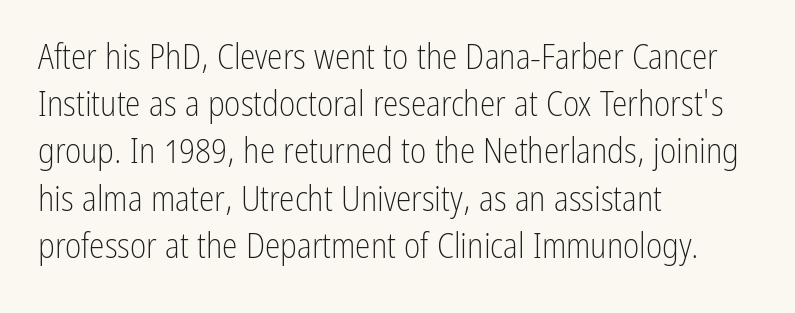
Spacing verdict: proportional, widths tailored to each character. Is there any slant? The stems are plumb. The line-height multiplier appears to be the usual default. Clear beneath every line of the passage. Observe the ordinary spacing: letters are neighbours, not strangers. Unlike a traditional serif, this face leaves its strokes unadorned.
